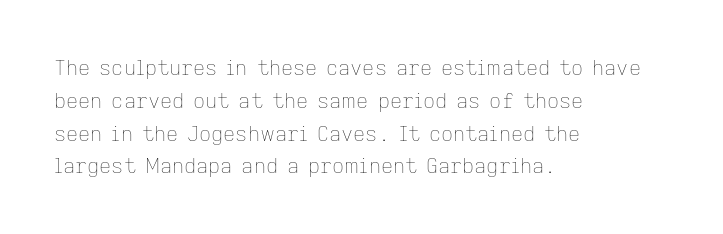
Q: Is the text bold? A: No.
Q: Is the text italic (slanted)? A: No, it is upright.
Q: Is the text underlined? A: No.
Q: How is the paragraph aligned? A: Left-aligned.
Q: Is the spacing between letters normal or unusually wide? A: Normal.
Q: Is the spacing between lines tight, normal or loose? A: Normal.
